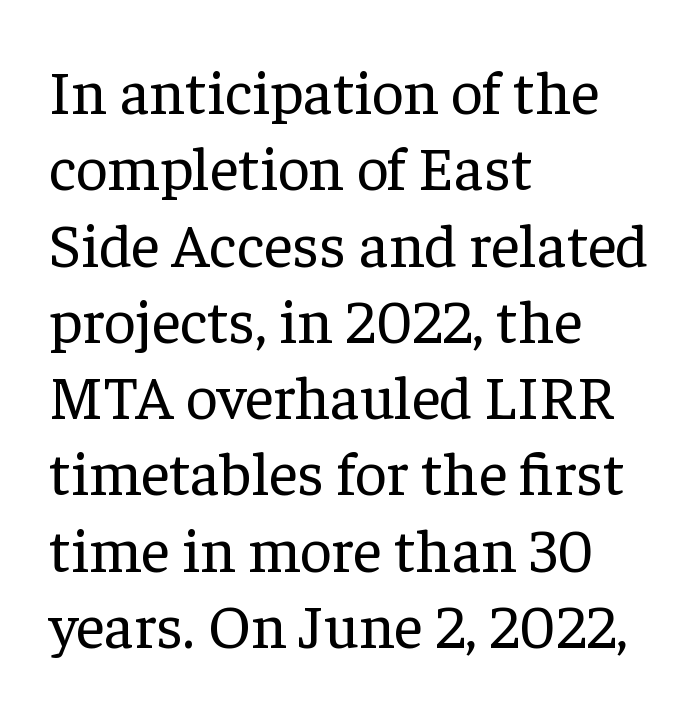
The image shows 62 px regular-weight serif type, upright; set left-aligned, line spacing 1.23x, normal letter spacing, not underlined; low stroke contrast and a medium x-height.
